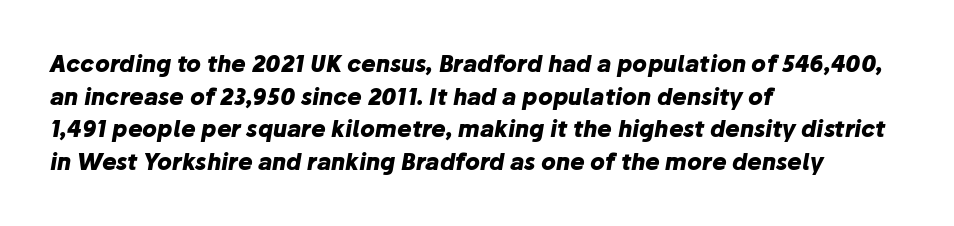
Q: Is the text bold? A: Yes.
Q: Is the text italic (slanted)? A: Yes, it leans right by about 10 degrees.
Q: Is the text underlined? A: No.
Q: How is the paragraph aligned? A: Left-aligned.
Q: Is the spacing between letters normal or unusually wide? A: Normal.
Q: Is the spacing between lines tight, normal or loose? A: Normal.
